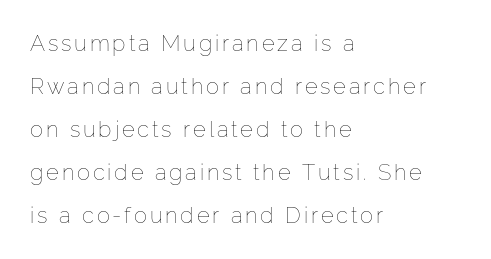
Unlike italic type, these characters show no tilt at all. Line spacing here is loose. Lines of text with bare space underneath. Visually the block forms a straight wall on the left and a jagged coastline on the right. No heavy texture on the line: the type isn't bold.
